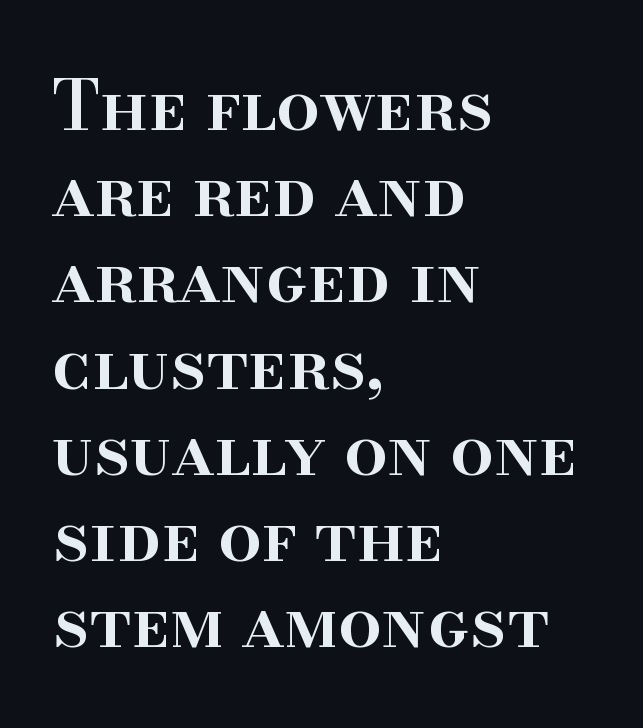
Line starts are locked; line ends wander. Designer's note — italics off, roman on. A typesetter would label this face a serif. Stems and bowls a touch heavier than normal — semibold. Character widths vary here, with narrow letters taking less room than wide ones. No extra tracking has been applied to these lines.
